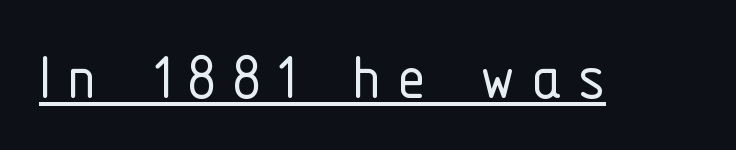
{"serif": "no", "italic": "no", "bold": "no", "weight": "light", "width": "condensed", "stroke_contrast": "low", "x_height": "medium", "monospaced": "no", "underline": "yes", "letter_spacing": "wide", "letter_spacing_em": 0.22, "glyph_px": 71}
